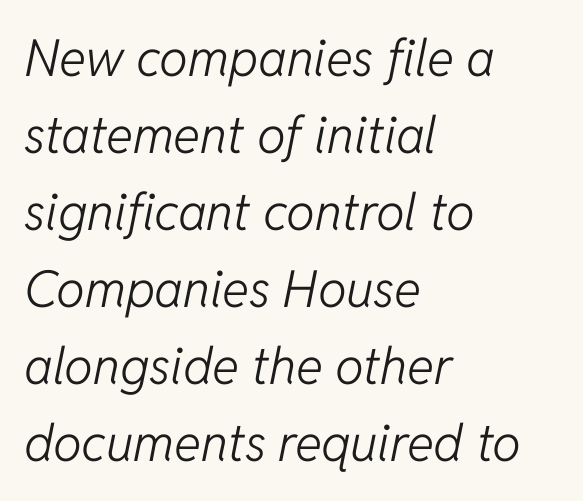
Rule under the text: the space is simply empty. Words appear dense and cohesive because spacing is normal. Every character sits at an angle, as italics do. The rendering uses natural spacing where letterforms have individual widths.
